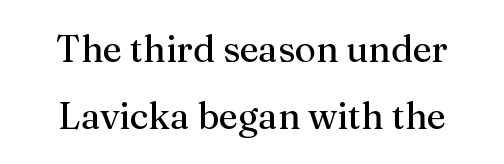
{"serif": "yes", "italic": "no", "bold": "no", "weight": "regular", "width": "normal", "stroke_contrast": "medium", "x_height": "medium", "monospaced": "no", "underline": "no", "line_spacing_ratio": 1.8, "letter_spacing": "normal", "letter_spacing_em": 0.0, "glyph_px": 37}
